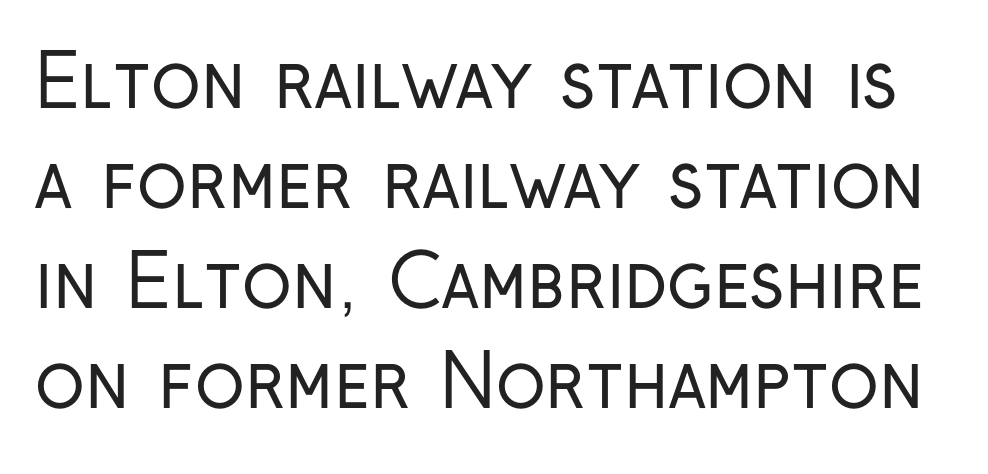
{"serif": "no", "italic": "no", "bold": "no", "weight": "regular", "width": "condensed", "stroke_contrast": "low", "x_height": "medium", "monospaced": "no", "underline": "no", "line_spacing": "normal", "line_spacing_ratio": 1.37, "letter_spacing": "normal", "letter_spacing_em": 0.0, "glyph_px": 73}
